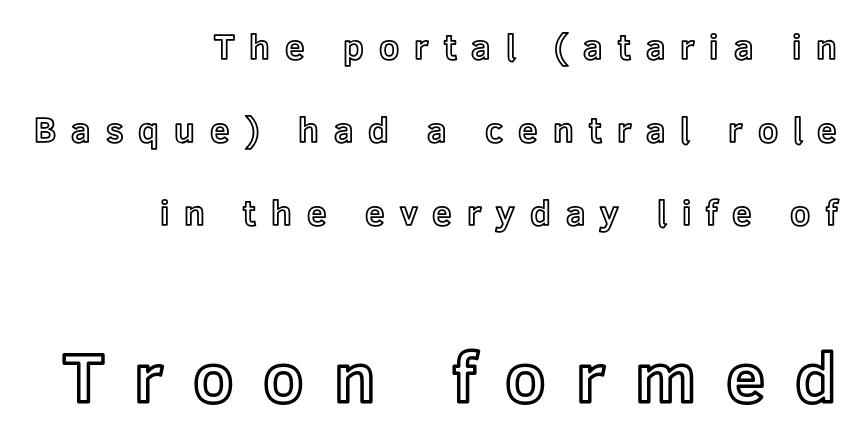
Q: Is the text italic (slanted)? A: No, it is upright.
Q: Is the text underlined? A: No.
Q: How is the paragraph aligned? A: Right-aligned.
Q: Is the spacing between letters normal or unusually wide? A: Unusually wide.
Q: Is the spacing between lines tight, normal or loose? A: Loose.
Q: Which block of text is set in a larger size, the first (top) or the second (bottom)? A: The second (bottom) one.
Q: Width (condensed, normal, or wide)? A: Normal.
Q: x-height? A: Medium.
Q: Monospaced? A: No.
